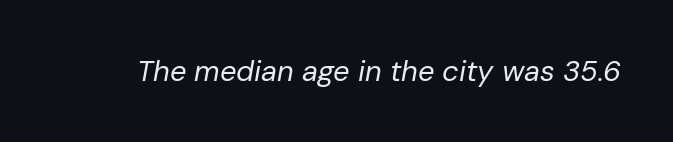
{"italic": "yes", "lean": "right", "slant_degrees": 10, "bold": "no", "weight": "regular", "width": "normal", "stroke_contrast": "low", "x_height": "medium", "monospaced": "no", "underline": "no", "letter_spacing": "normal", "letter_spacing_em": 0.0, "glyph_px": 29}
